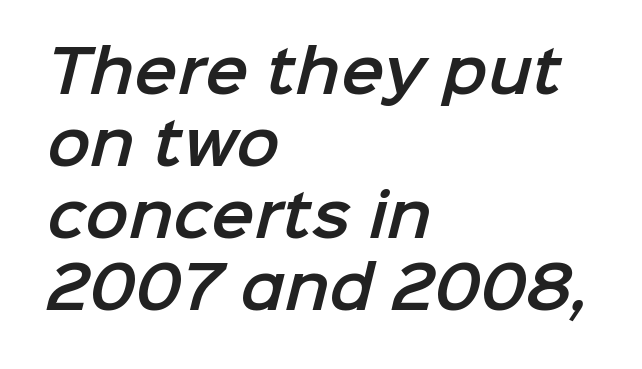
Q: Is the typeface a serif or a sans-serif typeface? A: Sans-serif.
Q: Is the text underlined? A: No.
Q: How is the paragraph aligned? A: Left-aligned.
Q: Is the spacing between letters normal or unusually wide? A: Normal.
Q: Width (condensed, normal, or wide)? A: Normal.
Q: Stroke contrast? A: Low.
Q: x-height? A: Medium.
Q: Monospaced? A: No.
